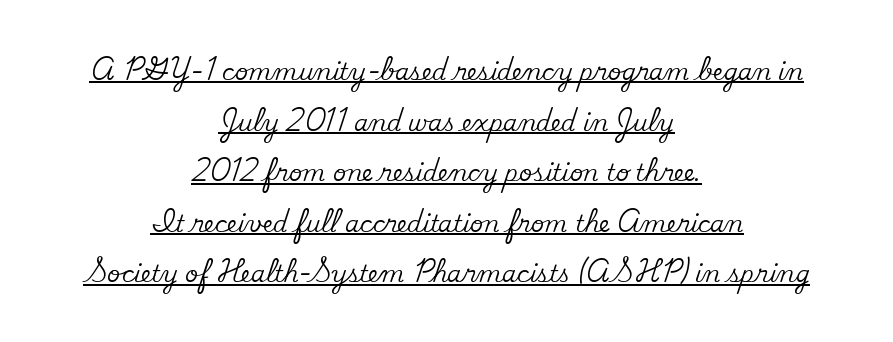
The image shows 23 px text type; set centered, loose line spacing (2.2x), normal letter spacing, underlined.
